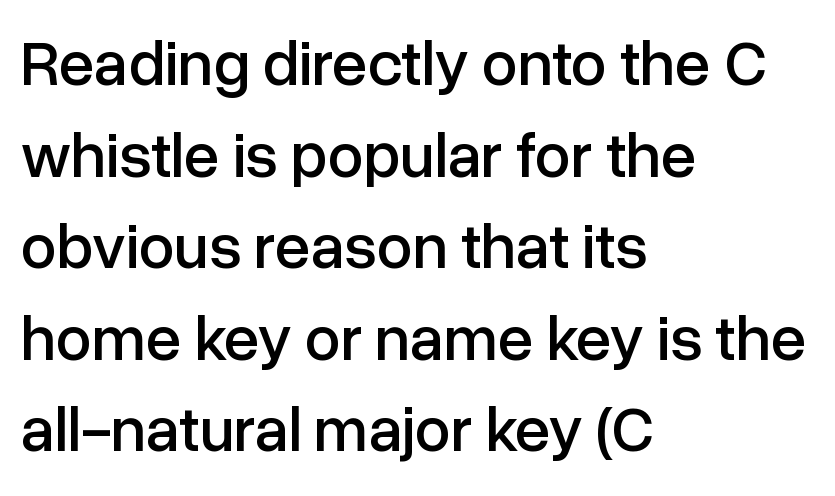
The image shows 64 px sans-serif type, upright; set left-aligned, normal line spacing (1.43x), normal letter spacing, not underlined; low stroke contrast and a medium x-height.
